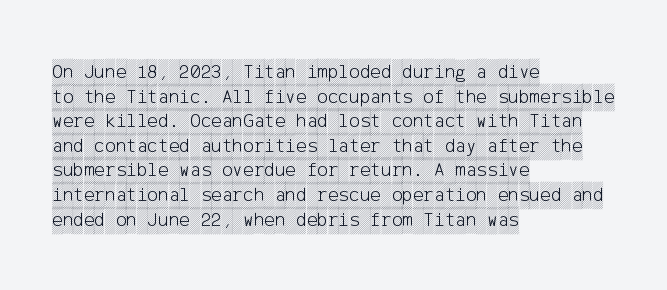
Here the glyphs are tracked normally, forming tight word shapes. The baseline area is clear. Ascenders rise straight up at ninety degrees. These lines stack with their left ends in a neat column.
